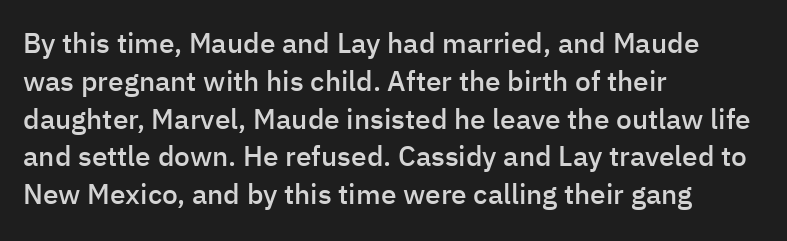
The image shows 28 px semibold sans-serif type, upright; set left-aligned, normal line spacing (1.35x), normal letter spacing, not underlined; low stroke contrast and a medium x-height.
